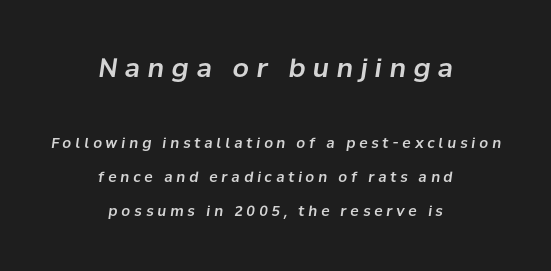
Q: Is the text italic (slanted)? A: Yes, it leans right by about 8 degrees.
Q: Is the text underlined? A: No.
Q: How is the paragraph aligned? A: Centered.
Q: Is the spacing between letters normal or unusually wide? A: Unusually wide.
Q: Is the spacing between lines tight, normal or loose? A: Loose.
Q: Which block of text is set in a larger size, the first (top) or the second (bottom)? A: The first (top) one.
